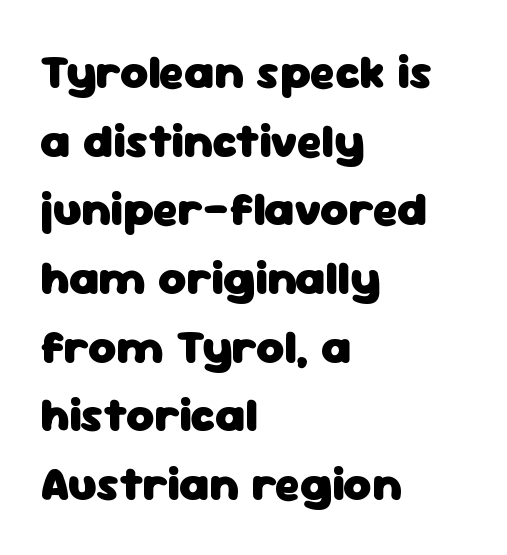
The image shows 48 px heavy sans-serif type, upright; set left-aligned, normal line spacing (1.43x), normal letter spacing, not underlined; low stroke contrast and a medium x-height.
